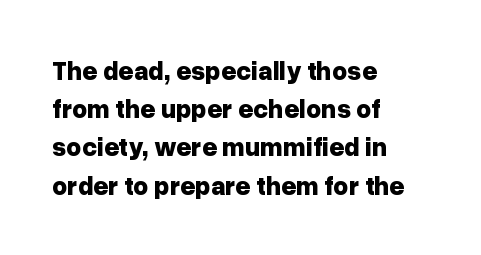
The image shows 26 px bold type, upright; set left-aligned, normal line spacing (1.47x), normal letter spacing, not underlined.
